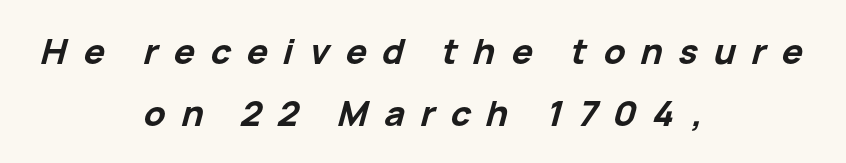
{"italic": "yes", "lean": "right", "slant_degrees": 15, "bold": "yes", "weight": "bold", "width": "normal", "stroke_contrast": "low", "x_height": "medium", "monospaced": "no", "underline": "no", "align": "center", "line_spacing_ratio": 1.76, "letter_spacing": "wide", "letter_spacing_em": 0.45, "glyph_px": 35}
